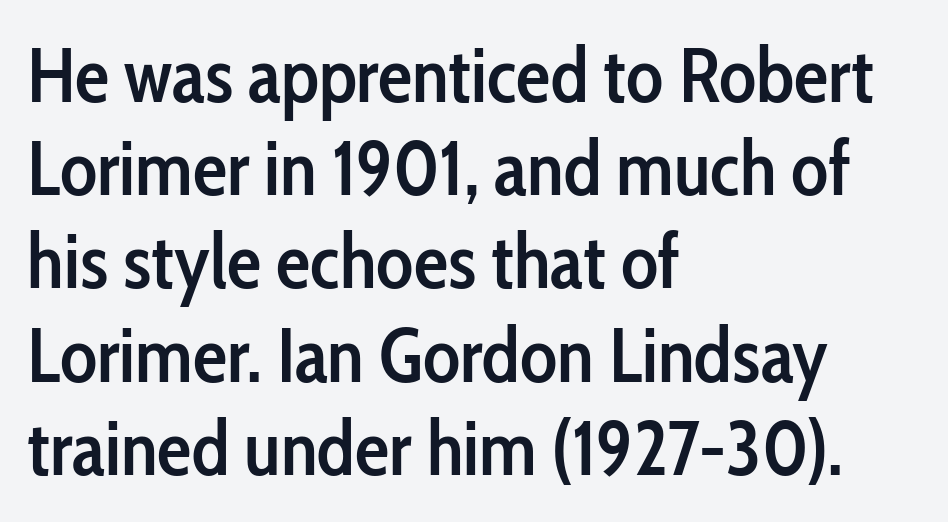
Summary of weight: moderately heavy, a semibold. Nope, not italic — everything's standing straight. Nothing unusual about the tracking: characters are spaced as the font intends. The area under the type is left untouched. Serifs: no, the terminals of the letterforms are clean.
